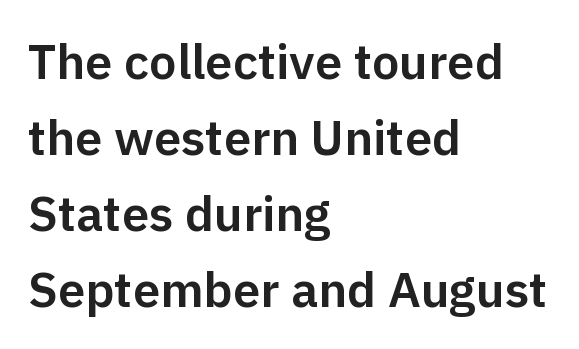
Is this a sans? Yes — the strokes have no serifs. Every character sits straight up, as roman type does. Summary of vertical rhythm: regular, with standard interline spacing. Is this a fixed-width face? No — the glyphs have proportional, varying widths. Quick note: underline off.
